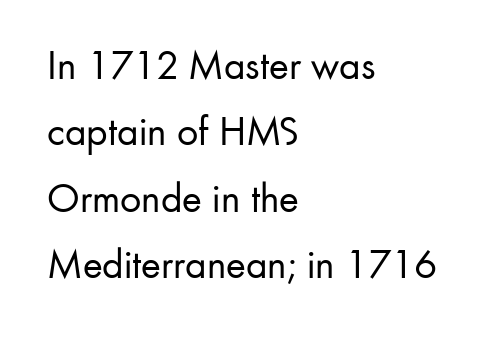
The image shows 42 px regular-weight sans-serif type, upright; set left-aligned, normal line spacing (1.58x), normal letter spacing, not underlined; low stroke contrast and a small x-height.
